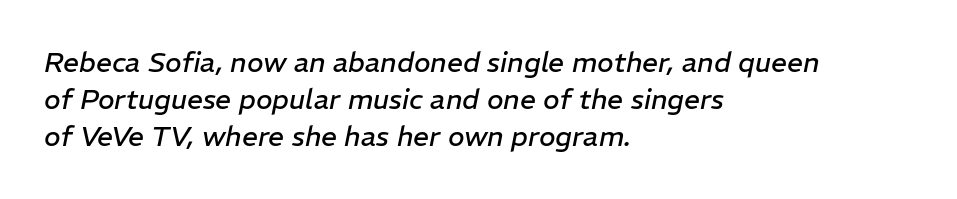
Q: Is the text bold? A: No.
Q: Is the text italic (slanted)? A: Yes, it leans right by about 11 degrees.
Q: Is the text underlined? A: No.
Q: How is the paragraph aligned? A: Left-aligned.
Q: Is the spacing between letters normal or unusually wide? A: Normal.
Q: Is the spacing between lines tight, normal or loose? A: Normal.
Q: Width (condensed, normal, or wide)? A: Normal.
Q: Stroke contrast? A: Low.
Q: x-height? A: Medium.
Q: Monospaced? A: No.
